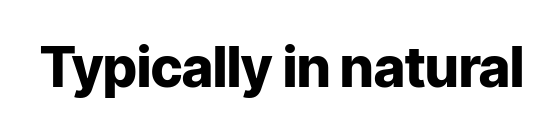
Clear beneath every line of the passage. This sample has the flowing, uneven cadence of proportional lettering. This rendering employs a face without finishing strokes, i.e., a sans-serif. Thick stems and heavy bowls — unmistakably bold.
